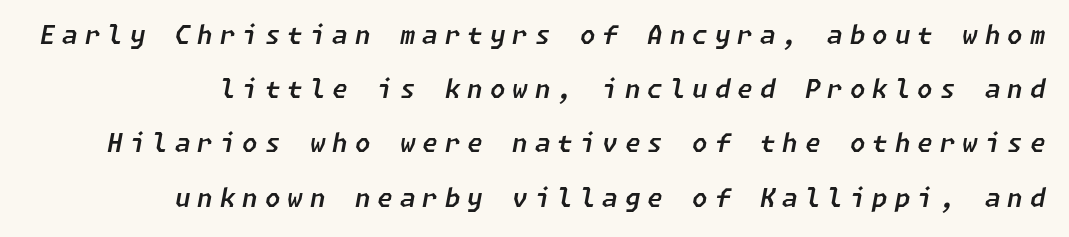
The image shows 25 px text type, italic (leaning right); set loose line spacing (2.17x), unusually wide letter spacing (+0.28 em), not underlined.
